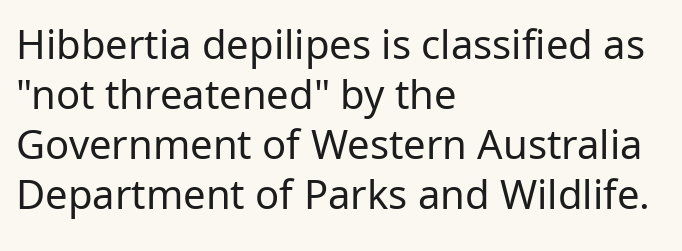
A classic flush-left, rag-right setting is used for this passage. The type is set solid horizontally, with unmodified tracking. If you drew a line through each stem, it would be perfectly vertical. This sample has the flowing, uneven cadence of proportional lettering.
